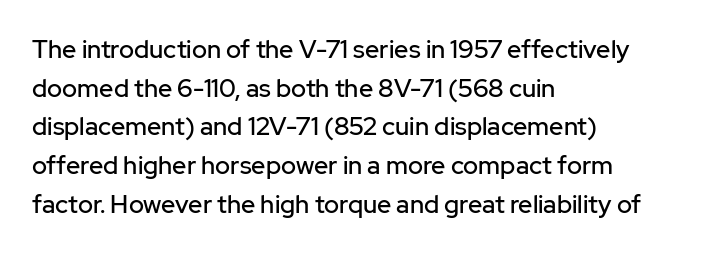
Q: Is the text italic (slanted)? A: No, it is upright.
Q: Is the text underlined? A: No.
Q: How is the paragraph aligned? A: Left-aligned.
Q: Is the spacing between letters normal or unusually wide? A: Normal.
Q: Is the spacing between lines tight, normal or loose? A: Normal.
